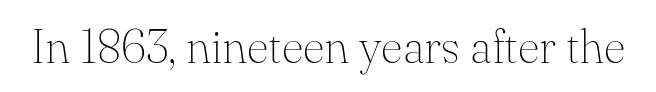
Here the designer chose a conventional face with non-uniform glyph widths. The font's upright variant was chosen for this text. The glyphs are unaccompanied by any horizontal stroke below them. Look at the tracking — it's just the regular setting, nothing added. The cut favours lightness, reaching ordinary text weight at its darkest.
